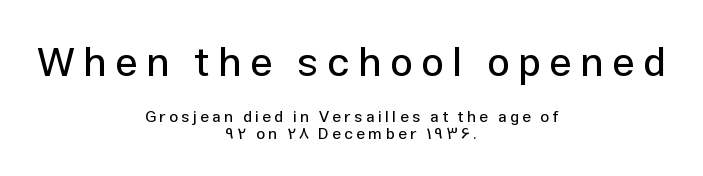
Q: Is the text italic (slanted)? A: No, it is upright.
Q: Is the typeface a serif or a sans-serif typeface? A: Sans-serif.
Q: Is the text underlined? A: No.
Q: How is the paragraph aligned? A: Centered.
Q: Is the spacing between letters normal or unusually wide? A: Unusually wide.
Q: Is the spacing between lines tight, normal or loose? A: Tight.
Q: Which block of text is set in a larger size, the first (top) or the second (bottom)? A: The first (top) one.
Q: Width (condensed, normal, or wide)? A: Normal.
Q: Stroke contrast? A: Low.
Q: x-height? A: Medium.
Q: Monospaced? A: No.
